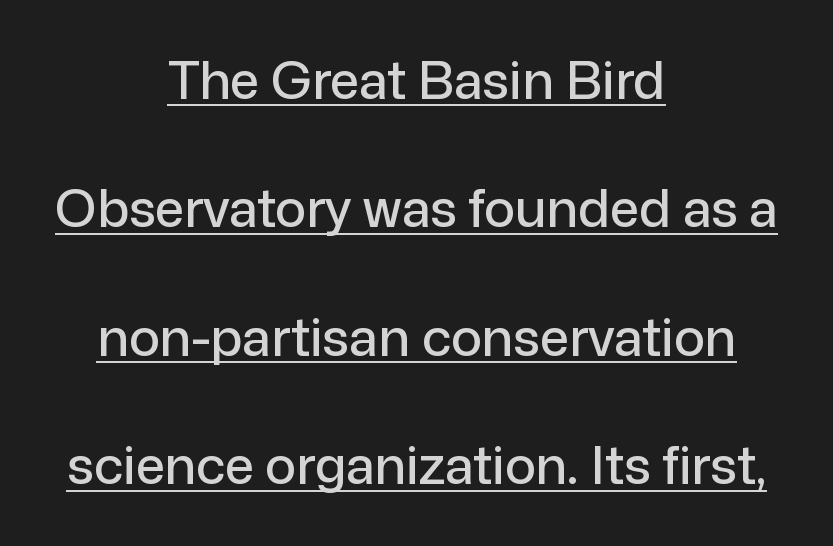
The image shows 52 px sans-serif type, upright; set centered, loose line spacing (2.47x), normal letter spacing, underlined; low stroke contrast and a medium x-height.
